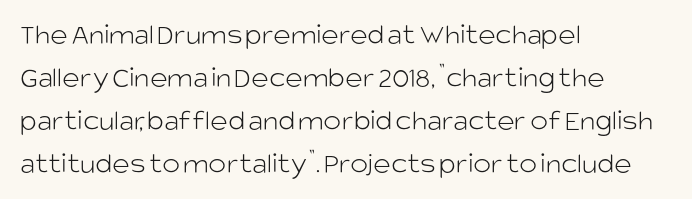
{"serif": "no", "italic": "no", "bold": "no", "weight": "light", "width": "normal", "stroke_contrast": "low", "x_height": "large", "monospaced": "no", "underline": "no", "align": "left", "line_spacing": "normal", "line_spacing_ratio": 1.43, "letter_spacing": "normal", "letter_spacing_em": 0.0, "glyph_px": 30}
